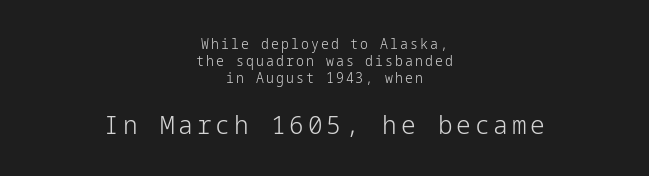
This rendering uses center alignment, leaving both contours irregular but symmetric. The font's upright variant was chosen for this text. In this sample the second text group is rendered at the bigger scale. Ink coverage per letter is moderate at most. Words float on clear page, feet unadorned.
